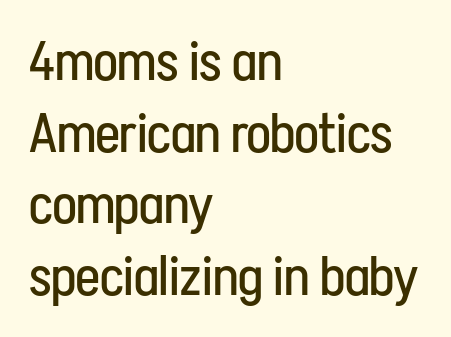
{"serif": "no", "italic": "no", "bold": "no", "weight": "regular", "width": "condensed", "stroke_contrast": "low", "x_height": "medium", "monospaced": "no", "underline": "no", "align": "left", "line_spacing": "normal", "line_spacing_ratio": 1.28, "letter_spacing": "normal", "letter_spacing_em": 0.0, "glyph_px": 56}
